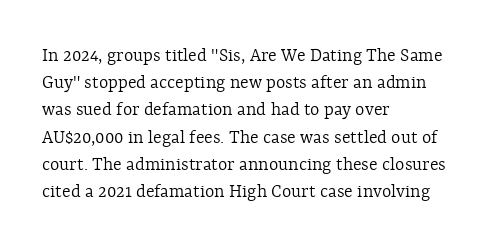
{"italic": "no", "bold": "no", "underline": "no", "align": "left", "line_spacing": "normal", "line_spacing_ratio": 1.36, "letter_spacing": "normal", "letter_spacing_em": 0.0, "glyph_px": 20}
